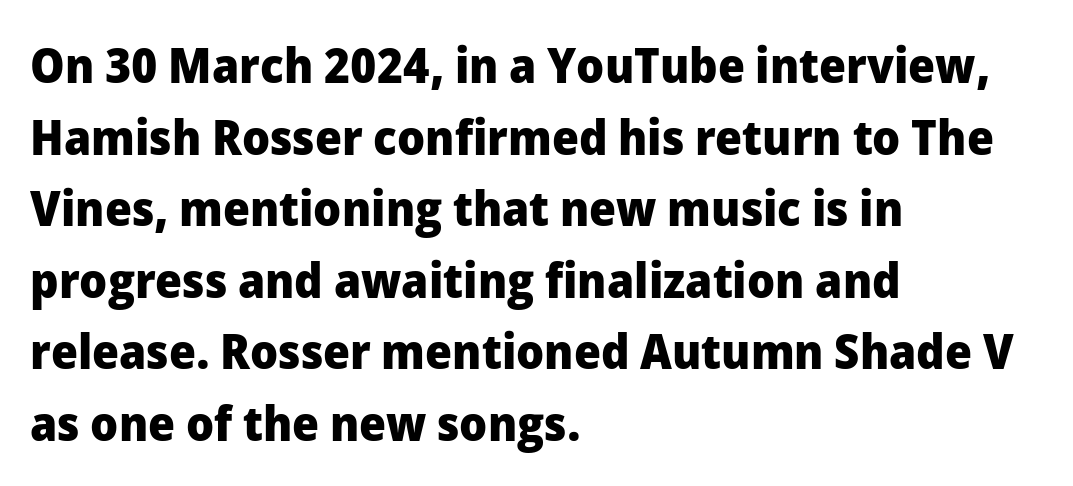
The lettering stays uniformly vertical, giving the passage a roman look. Any mark beneath the type? The region is blank. Do the characters align in a grid? No, the font is proportional. What stands out about the letter spacing? Nothing — it is the standard amount.
